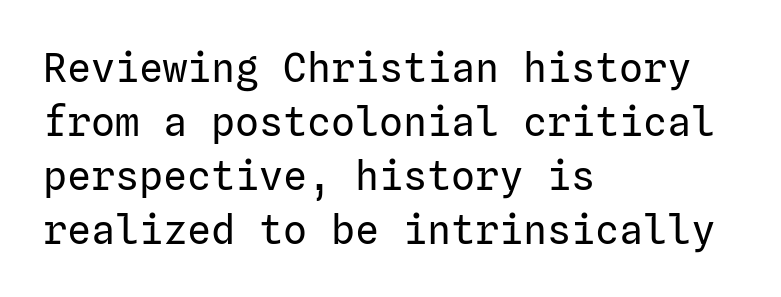
Q: Is the text bold? A: No.
Q: Is the text italic (slanted)? A: No, it is upright.
Q: Is the typeface a serif or a sans-serif typeface? A: Sans-serif.
Q: Is the text underlined? A: No.
Q: How is the paragraph aligned? A: Left-aligned.
Q: Is the spacing between letters normal or unusually wide? A: Normal.
Q: Is the spacing between lines tight, normal or loose? A: Normal.
Q: Width (condensed, normal, or wide)? A: Normal.
Q: Stroke contrast? A: Low.
Q: x-height? A: Medium.
